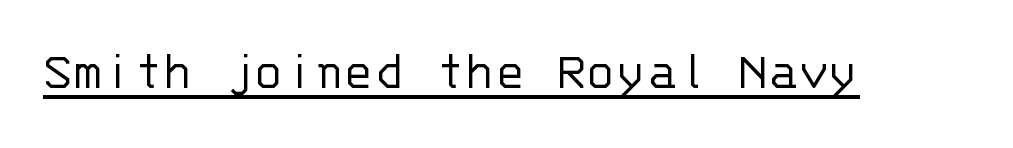
Q: Is the text bold? A: No.
Q: Is the text italic (slanted)? A: No, it is upright.
Q: Is the typeface a serif or a sans-serif typeface? A: Sans-serif.
Q: Is the text underlined? A: Yes.
Q: Is the spacing between letters normal or unusually wide? A: Normal.
Q: Width (condensed, normal, or wide)? A: Normal.
Q: Stroke contrast? A: Low.
Q: x-height? A: Large.
Q: Monospaced? A: Yes.
